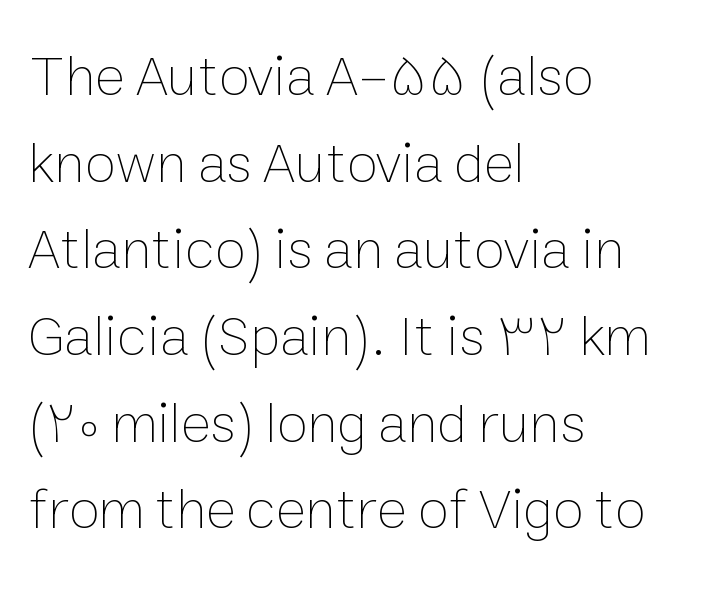
The image shows 57 px thin type, upright; set left-aligned, normal line spacing (1.52x), normal letter spacing, not underlined; low stroke contrast and a medium x-height.
